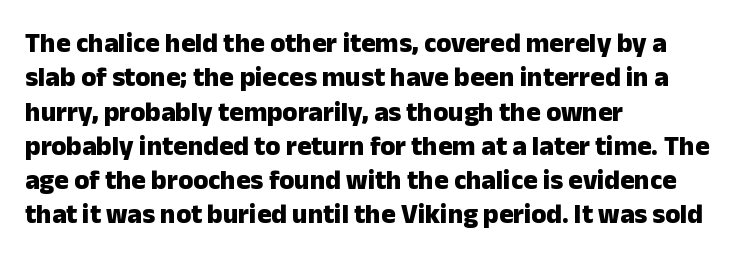
{"italic": "no", "bold": "yes", "underline": "no", "align": "left", "line_spacing": "normal", "line_spacing_ratio": 1.27, "letter_spacing": "normal", "letter_spacing_em": 0.0, "glyph_px": 27}
